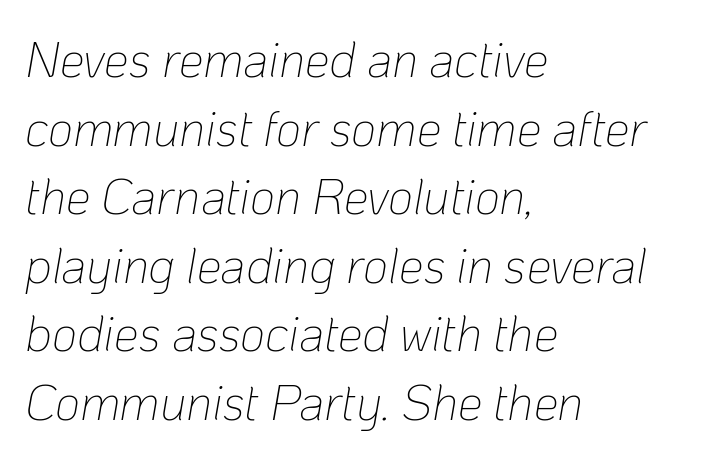
Caption: face not bold, strokes unweighted. Plain, unruled lines of type. A typesetter would mark this as italic. Characters follow at the spacing the type designer built in. This sample keeps an unexceptional amount of space between lines. This rendering uses left alignment, leaving the right contour irregular.
